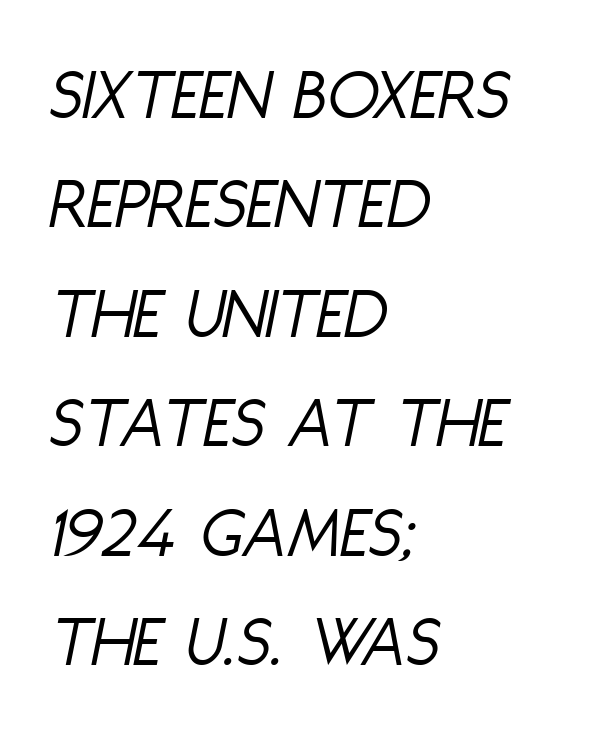
{"italic": "yes", "lean": "right", "slant_degrees": 11, "bold": "no", "weight": "light", "width": "condensed", "stroke_contrast": "low", "x_height": "large", "monospaced": "no", "underline": "no", "align": "left", "line_spacing": "normal", "line_spacing_ratio": 1.46, "letter_spacing": "normal", "letter_spacing_em": 0.0, "glyph_px": 75}
